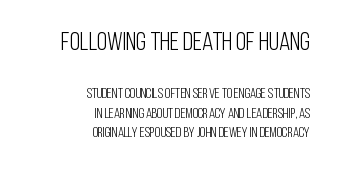
{"italic": "no", "bold": "no", "underline": "no", "align": "right", "line_spacing": "normal", "line_spacing_ratio": 1.4, "letter_spacing": "normal", "letter_spacing_em": 0.0, "larger_block": "first", "size_ratio": 1.86, "glyph_px": 26}
